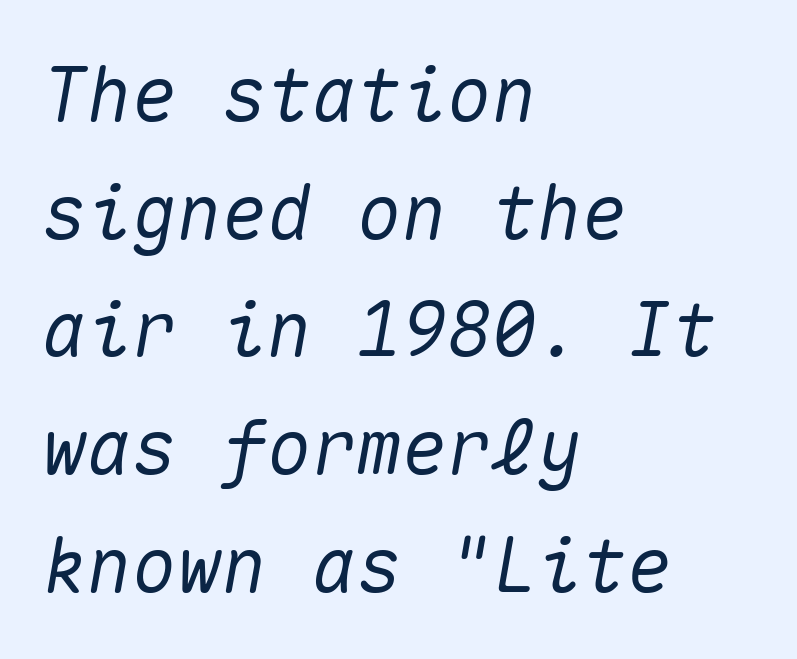
The image shows 75 px text type, italic (leaning right), monospaced; set left-aligned, normal line spacing (1.57x), normal letter spacing, not underlined; medium stroke contrast and a medium x-height.
